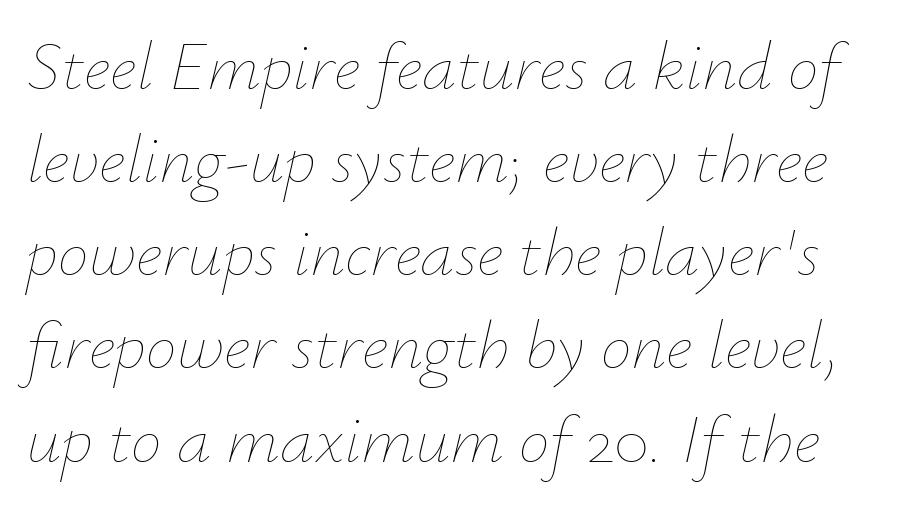
Unbolded letterforms with no extra heft. The rendering keeps characters at their native spacing. The passage shown stacks its lines at a standard gap. Slant detected: the letters are inclined. Do the characters align in a grid? No, the font is proportional. Unmarked baselines from the first word to the last.
